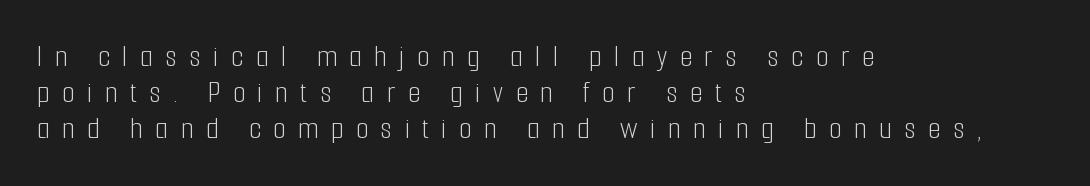
Q: Is the text bold? A: No.
Q: Is the text italic (slanted)? A: No, it is upright.
Q: Is the typeface a serif or a sans-serif typeface? A: Sans-serif.
Q: Is the text underlined? A: No.
Q: How is the paragraph aligned? A: Left-aligned.
Q: Is the spacing between letters normal or unusually wide? A: Unusually wide.
Q: Is the spacing between lines tight, normal or loose? A: Tight.
Q: Width (condensed, normal, or wide)? A: Condensed.
Q: Stroke contrast? A: Low.
Q: x-height? A: Medium.
Q: Monospaced? A: No.
